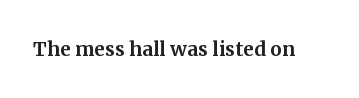
{"italic": "no", "underline": "no", "letter_spacing": "normal", "letter_spacing_em": 0.0, "glyph_px": 26}
